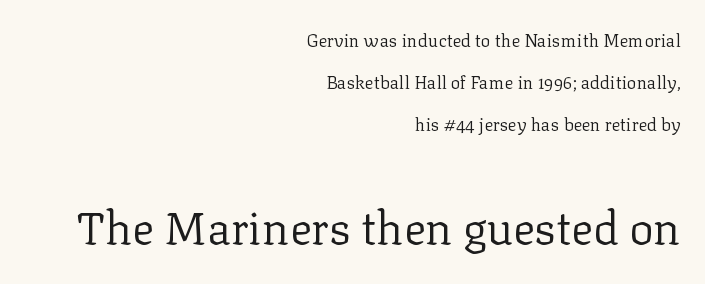
The face used here is seriffed, in the tradition of book romans. These lines stack with their right ends in a neat column. The baseline area is clear. You can tell it's not italic because the verticals are truly vertical. Does the leading feel generous? Absolutely, it's lavish. Compared with a typical body face, this is equally light or lighter still.
